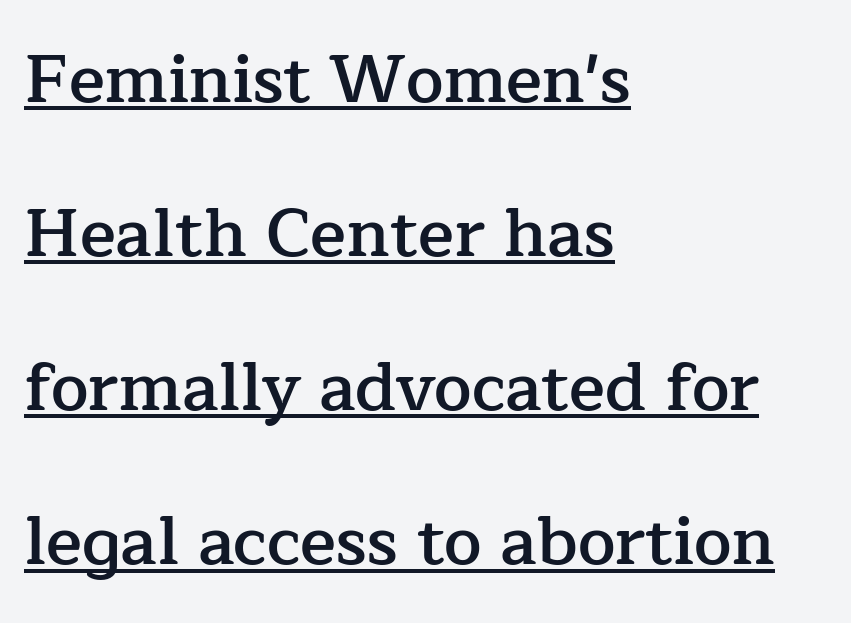
The image shows 67 px semibold serif type, upright; set left-aligned, loose line spacing (2.3x), normal letter spacing, underlined; low stroke contrast and a medium x-height.
